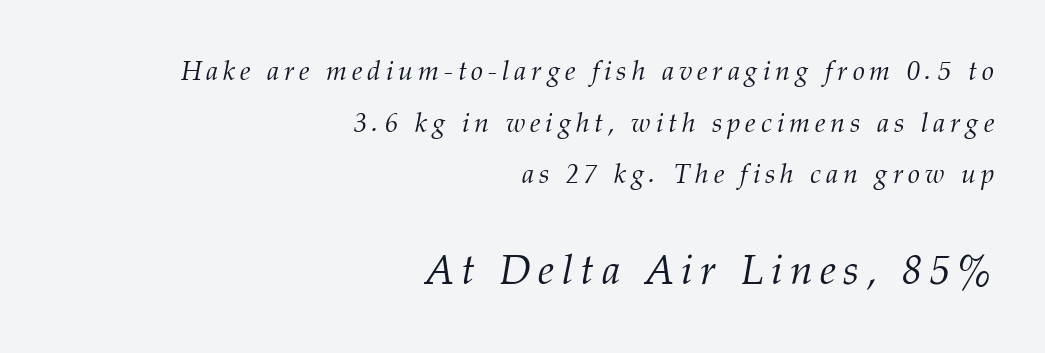
{"serif": "yes", "italic": "yes", "lean": "right", "slant_degrees": 12, "bold": "no", "weight": "light", "width": "normal", "stroke_contrast": "medium", "x_height": "medium", "monospaced": "no", "underline": "no", "align": "right", "line_spacing": "loose", "line_spacing_ratio": 1.91, "larger_block": "second", "size_ratio": 1.52, "glyph_px": 41}
